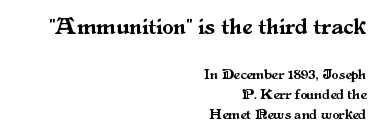
Reading down the block, your eye finds every line finishing at a fixed right position. One glance says typical: line gaps are just what's usual. A typesetter would mark this as roman, not italic. The letterforms sit shoulder to shoulder at normal distance. Rule under the text: the space is simply empty.
